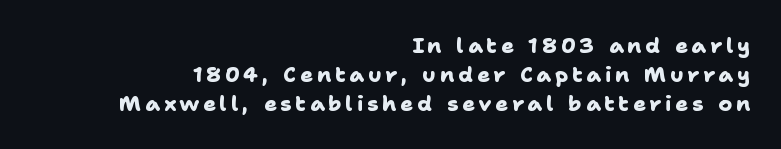
{"bold": "yes", "underline": "no", "align": "right", "line_spacing": "normal", "line_spacing_ratio": 1.38, "glyph_px": 21}
